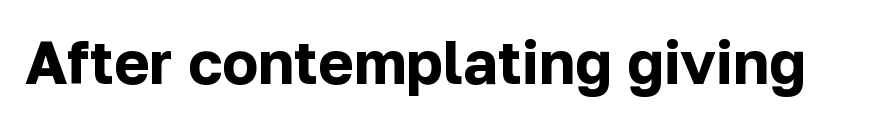
Does extra space separate the letters? No, they use regular spacing. Are there feet on the stems? There aren't — it's a sans. Here the designer chose a conventional face with non-uniform glyph widths. Letters rest on an invisible, unmarked baseline. The letters stand upright; this is a roman face.
